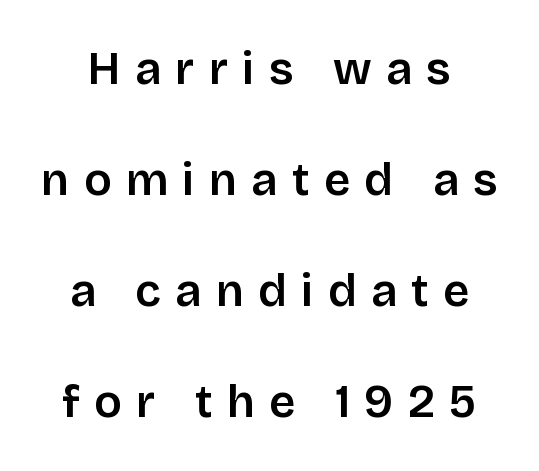
Q: Is the text italic (slanted)? A: No, it is upright.
Q: Is the typeface a serif or a sans-serif typeface? A: Sans-serif.
Q: Is the text underlined? A: No.
Q: Is the spacing between letters normal or unusually wide? A: Unusually wide.
Q: Is the spacing between lines tight, normal or loose? A: Loose.
Q: Width (condensed, normal, or wide)? A: Normal.
Q: Stroke contrast? A: Low.
Q: x-height? A: Large.
Q: Monospaced? A: No.
